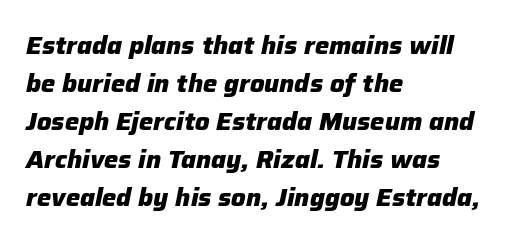
The image shows 24 px bold type, italic (leaning right); set left-aligned, normal line spacing (1.58x), normal letter spacing, not underlined.
